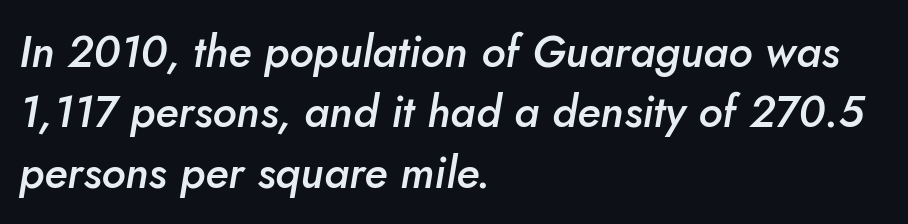
Q: Is the text bold? A: Semi-bold.
Q: Is the text italic (slanted)? A: Yes, it leans right by about 10 degrees.
Q: Is the text underlined? A: No.
Q: How is the paragraph aligned? A: Left-aligned.
Q: Is the spacing between letters normal or unusually wide? A: Normal.
Q: Is the spacing between lines tight, normal or loose? A: Normal.
Q: Width (condensed, normal, or wide)? A: Normal.
Q: Stroke contrast? A: Low.
Q: x-height? A: Small.
Q: Monospaced? A: No.
